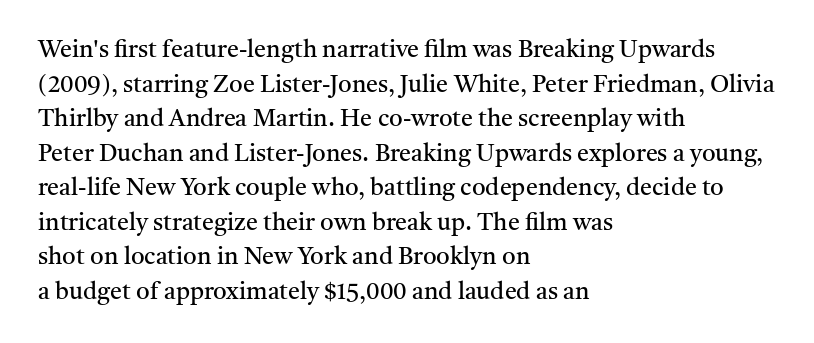
The image shows 24 px text type, upright; set left-aligned, normal line spacing (1.44x), normal letter spacing, not underlined.
